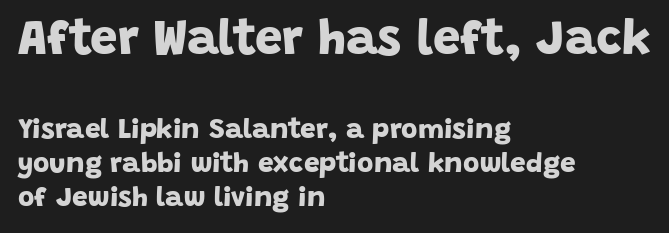
Q: Is the text bold? A: Yes.
Q: Is the typeface a serif or a sans-serif typeface? A: Sans-serif.
Q: Is the text underlined? A: No.
Q: How is the paragraph aligned? A: Left-aligned.
Q: Is the spacing between letters normal or unusually wide? A: Normal.
Q: Which block of text is set in a larger size, the first (top) or the second (bottom)? A: The first (top) one.
Q: Width (condensed, normal, or wide)? A: Normal.
Q: Stroke contrast? A: Low.
Q: x-height? A: Large.
Q: Monospaced? A: No.
